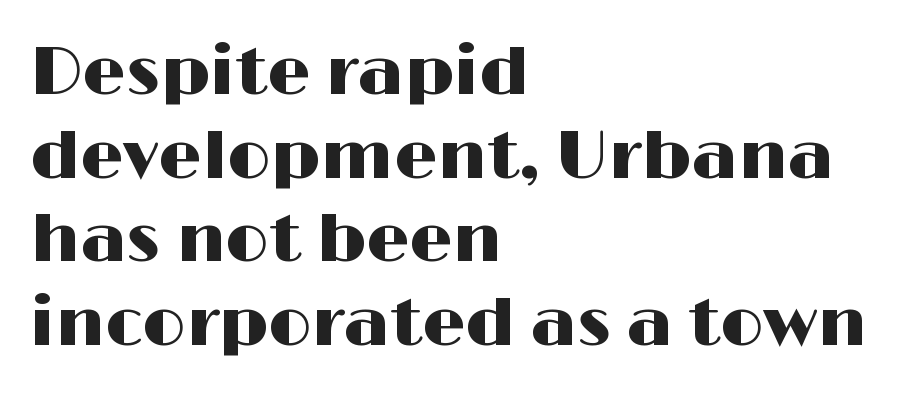
{"serif": "no", "italic": "no", "width": "wide", "stroke_contrast": "high", "x_height": "medium", "monospaced": "no", "underline": "no", "align": "left", "line_spacing_ratio": 1.23, "letter_spacing": "normal", "letter_spacing_em": 0.0, "glyph_px": 68}
